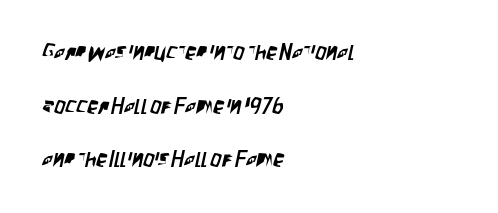
Q: Is the text underlined? A: No.
Q: How is the paragraph aligned? A: Left-aligned.
Q: Is the spacing between letters normal or unusually wide? A: Normal.
Q: Is the spacing between lines tight, normal or loose? A: Loose.
